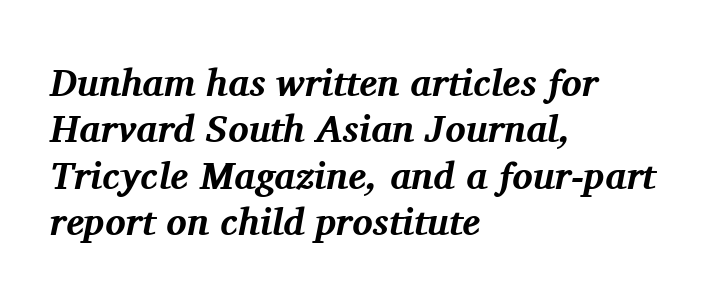
Q: Is the text bold? A: Yes.
Q: Is the text italic (slanted)? A: Yes, it leans right by about 11 degrees.
Q: Is the typeface a serif or a sans-serif typeface? A: Serif.
Q: Is the text underlined? A: No.
Q: How is the paragraph aligned? A: Left-aligned.
Q: Is the spacing between letters normal or unusually wide? A: Normal.
Q: Width (condensed, normal, or wide)? A: Normal.
Q: Stroke contrast? A: Medium.
Q: x-height? A: Medium.
Q: Monospaced? A: No.
